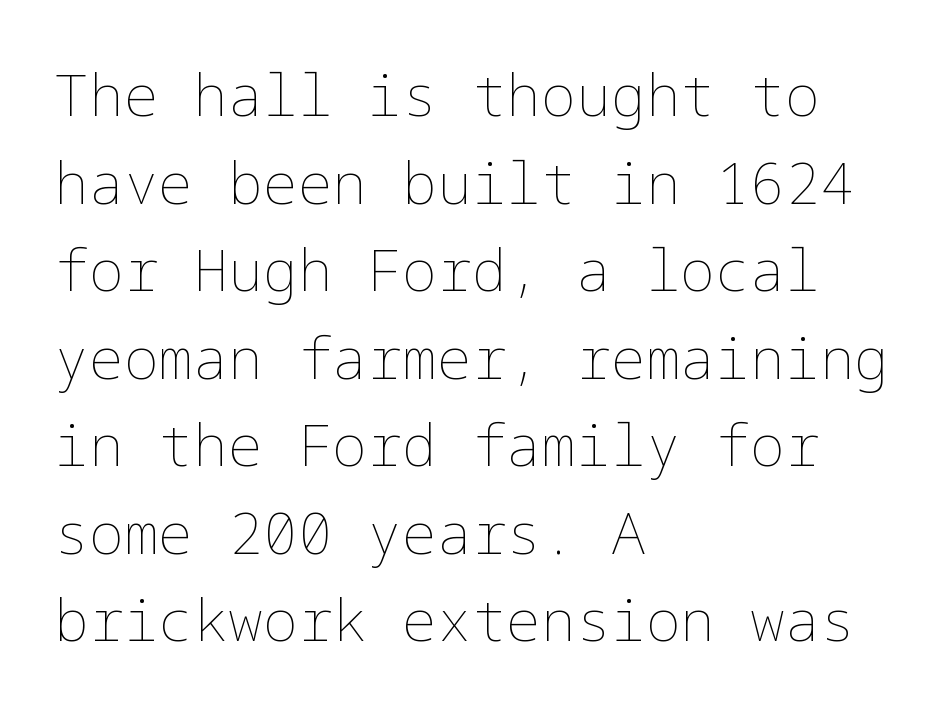
The image shows 58 px thin type, upright; set left-aligned, normal line spacing (1.51x), normal letter spacing, not underlined; low stroke contrast and a medium x-height.
